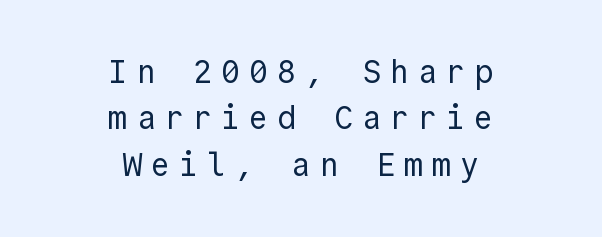
The image shows 32 px regular-weight sans-serif type, upright, monospaced; set centered, normal line spacing (1.45x), unusually wide letter spacing (+0.28 em), not underlined; a medium x-height.
